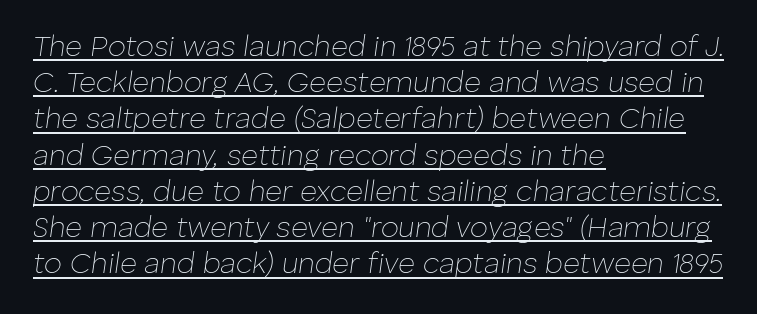
The image shows 29 px thin type, italic (leaning right); set left-aligned, normal line spacing (1.25x), normal letter spacing, underlined; low stroke contrast and a medium x-height.
